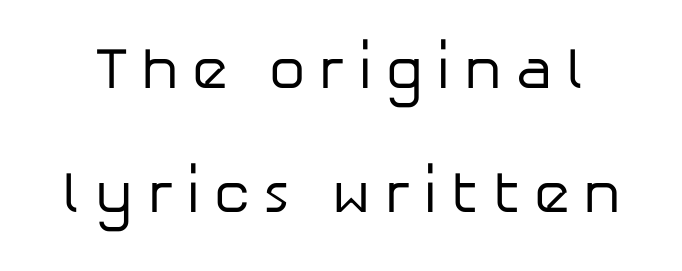
Examine the stroke ends and you'll find no serifs. Tracking here is generous; glyphs stand well apart from one another. Horizontal bands of white between lines are thick stripes. Just letters on the line, the space beneath them empty.
